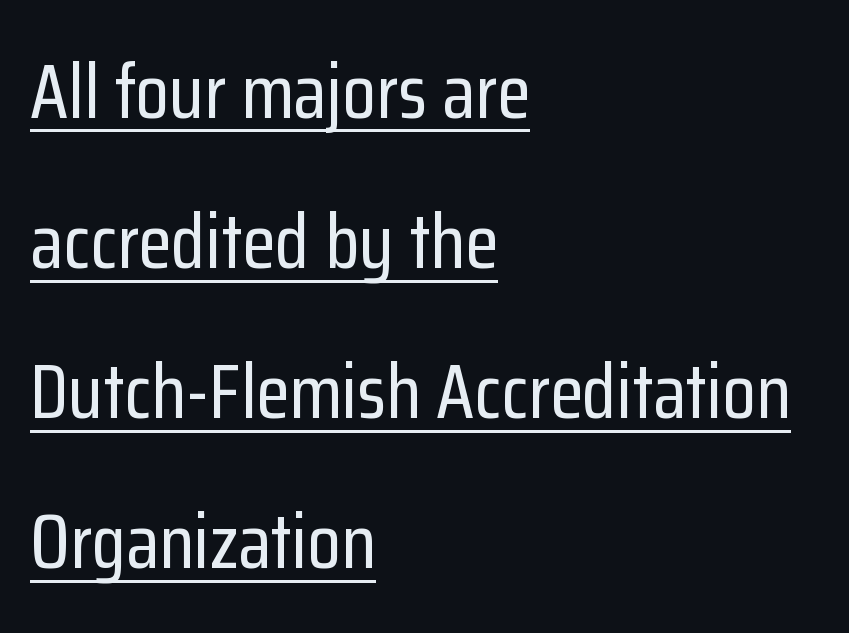
Q: Is the text italic (slanted)? A: No, it is upright.
Q: Is the typeface a serif or a sans-serif typeface? A: Sans-serif.
Q: Is the text underlined? A: Yes.
Q: How is the paragraph aligned? A: Left-aligned.
Q: Is the spacing between letters normal or unusually wide? A: Normal.
Q: Is the spacing between lines tight, normal or loose? A: Loose.
Q: Width (condensed, normal, or wide)? A: Condensed.
Q: Stroke contrast? A: Low.
Q: x-height? A: Medium.
Q: Monospaced? A: No.
